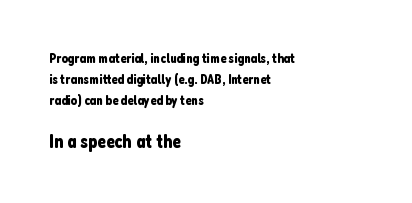
Q: Is the text italic (slanted)? A: No, it is upright.
Q: Is the text underlined? A: No.
Q: How is the paragraph aligned? A: Left-aligned.
Q: Is the spacing between letters normal or unusually wide? A: Normal.
Q: Is the spacing between lines tight, normal or loose? A: Normal.
Q: Which block of text is set in a larger size, the first (top) or the second (bottom)? A: The second (bottom) one.
